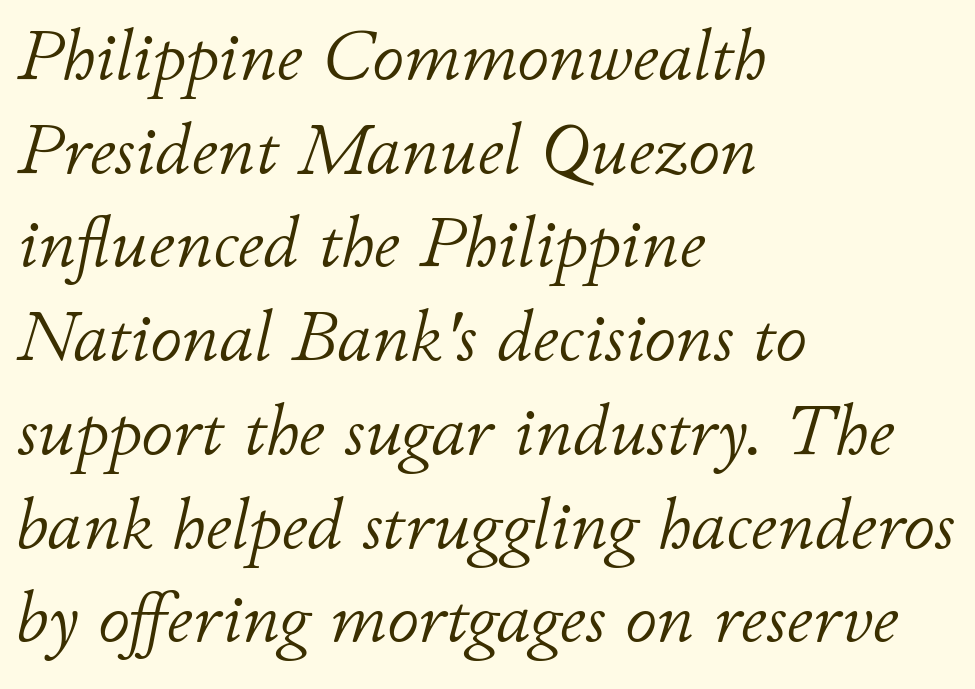
{"italic": "yes", "lean": "right", "slant_degrees": 11, "bold": "no", "weight": "light", "width": "normal", "stroke_contrast": "low", "x_height": "small", "monospaced": "no", "underline": "no", "align": "left", "line_spacing": "normal", "line_spacing_ratio": 1.32, "letter_spacing": "normal", "letter_spacing_em": 0.0, "glyph_px": 71}
